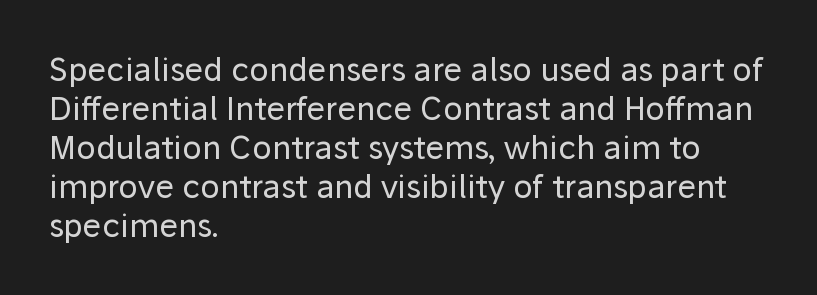
The image shows 32 px regular-weight sans-serif type, upright; set left-aligned, line spacing 1.22x, normal letter spacing, not underlined; low stroke contrast and a medium x-height.
